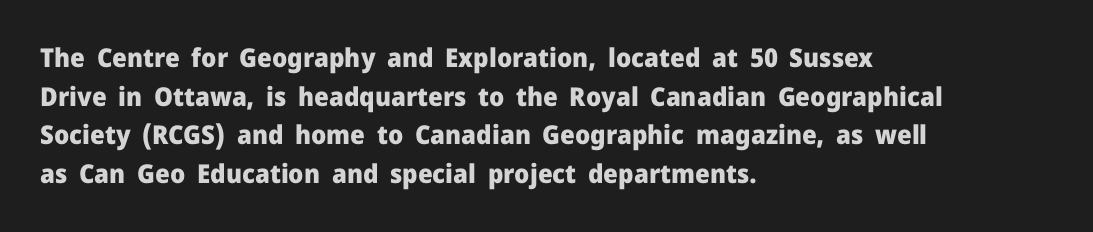
The image shows 26 px bold type, upright; set left-aligned, normal line spacing (1.49x), normal letter spacing, not underlined.
